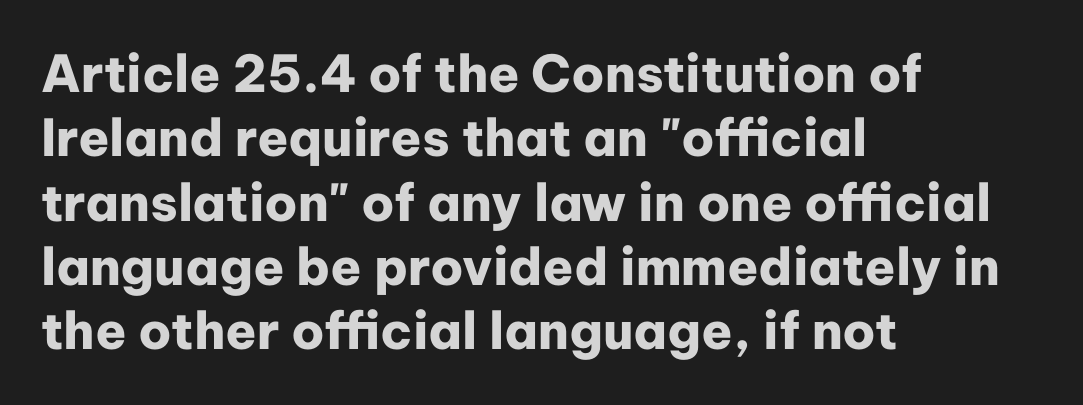
Q: Is the text bold? A: Yes.
Q: Is the text italic (slanted)? A: No, it is upright.
Q: Is the typeface a serif or a sans-serif typeface? A: Sans-serif.
Q: Is the text underlined? A: No.
Q: How is the paragraph aligned? A: Left-aligned.
Q: Is the spacing between letters normal or unusually wide? A: Normal.
Q: Is the spacing between lines tight, normal or loose? A: Normal.
Q: Width (condensed, normal, or wide)? A: Normal.
Q: Stroke contrast? A: Low.
Q: x-height? A: Medium.
Q: Monospaced? A: No.
